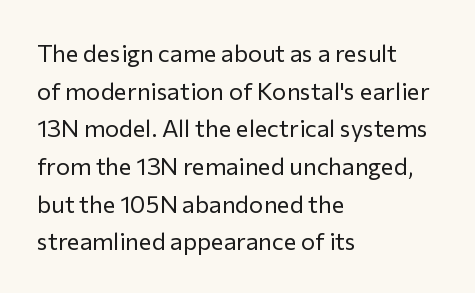
Q: Is the text bold? A: No.
Q: Is the text italic (slanted)? A: No, it is upright.
Q: Is the text underlined? A: No.
Q: How is the paragraph aligned? A: Left-aligned.
Q: Is the spacing between letters normal or unusually wide? A: Normal.
Q: Is the spacing between lines tight, normal or loose? A: Normal.
